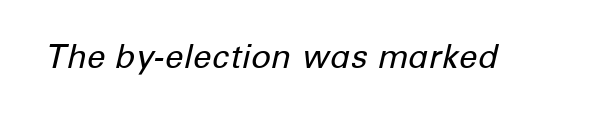
It's the slanting kind of type. The cut favours lightness, reaching ordinary text weight at its darkest. Proportional: the letters do not fall into vertical columns. Each word holds together tightly as a unit, with standard inter-letter gaps. Type without underlining.
